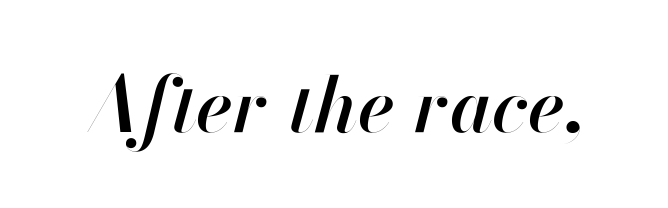
The image shows 77 px semibold type, italic (leaning right); set normal letter spacing, not underlined; high stroke contrast and a small x-height.
